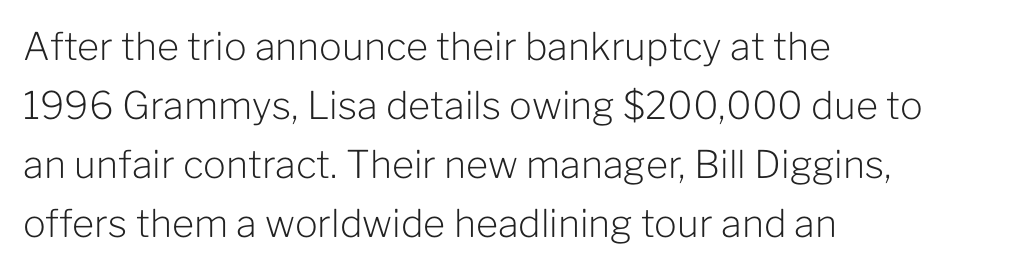
If you drew a ruler down the left edge, every line would touch it. The letters advance in unequal steps, a hallmark of proportional type. Observe the ordinary spacing: letters are neighbours, not strangers. In terms of posture, this sample is upright. Quick note: underline off.
